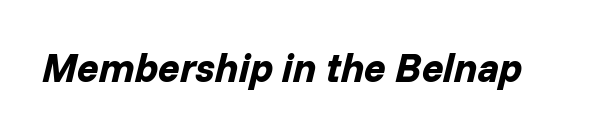
Q: Is the text bold? A: Yes.
Q: Is the text italic (slanted)? A: Yes, it leans right by about 14 degrees.
Q: Is the text underlined? A: No.
Q: Is the spacing between letters normal or unusually wide? A: Normal.
Q: Width (condensed, normal, or wide)? A: Normal.
Q: Stroke contrast? A: Low.
Q: x-height? A: Medium.
Q: Monospaced? A: No.
